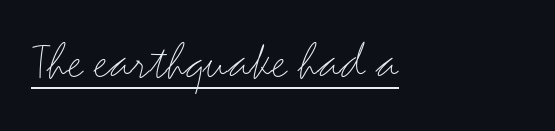
The image shows 54 px light, wide sans-serif type; set left-aligned, normal letter spacing, underlined; medium stroke contrast and a small x-height.
